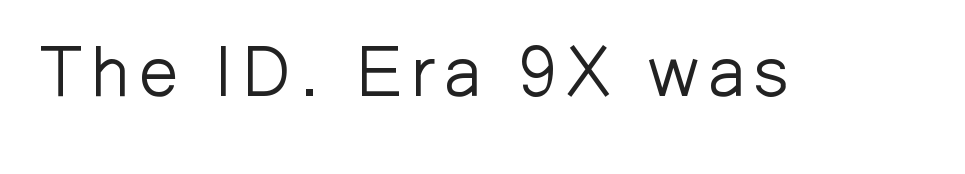
Looks like regular typesetting: each glyph gets only the width it needs. The passage shown is typeset with a sans-serif family. Glance below the letters and you will spot only blank space. The letters look calm and open, with moderate or lighter stems. Style check: upright.
